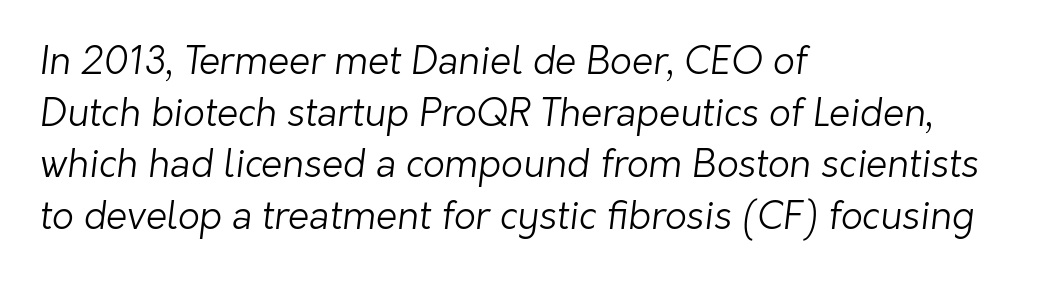
Q: Is the text bold? A: No.
Q: Is the typeface a serif or a sans-serif typeface? A: Sans-serif.
Q: Is the text underlined? A: No.
Q: How is the paragraph aligned? A: Left-aligned.
Q: Is the spacing between letters normal or unusually wide? A: Normal.
Q: Is the spacing between lines tight, normal or loose? A: Normal.
Q: Width (condensed, normal, or wide)? A: Normal.
Q: Stroke contrast? A: Low.
Q: x-height? A: Medium.
Q: Monospaced? A: No.
